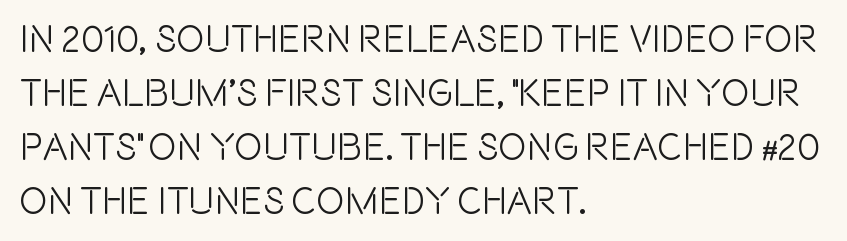
Q: Is the text italic (slanted)? A: No, it is upright.
Q: Is the typeface a serif or a sans-serif typeface? A: Sans-serif.
Q: Is the text underlined? A: No.
Q: How is the paragraph aligned? A: Left-aligned.
Q: Is the spacing between letters normal or unusually wide? A: Normal.
Q: Is the spacing between lines tight, normal or loose? A: Normal.
Q: Width (condensed, normal, or wide)? A: Condensed.
Q: x-height? A: Large.
Q: Monospaced? A: No.
